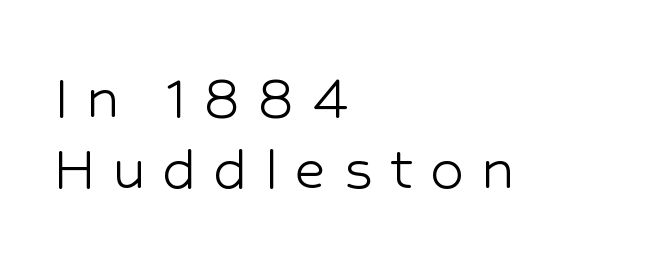
Q: Is the text bold? A: No.
Q: Is the text italic (slanted)? A: No, it is upright.
Q: Is the typeface a serif or a sans-serif typeface? A: Sans-serif.
Q: Is the text underlined? A: No.
Q: How is the paragraph aligned? A: Left-aligned.
Q: Is the spacing between letters normal or unusually wide? A: Unusually wide.
Q: Is the spacing between lines tight, normal or loose? A: Tight.
Q: Width (condensed, normal, or wide)? A: Normal.
Q: Stroke contrast? A: Low.
Q: x-height? A: Medium.
Q: Monospaced? A: No.
